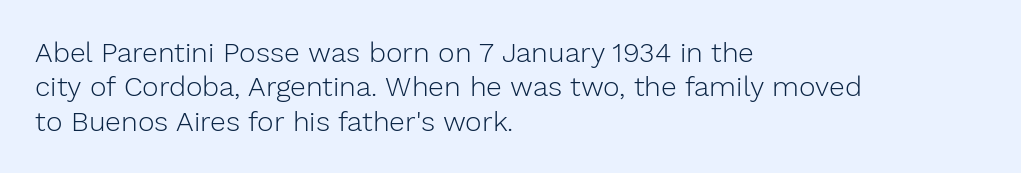
Q: Is the text bold? A: No.
Q: Is the text italic (slanted)? A: No, it is upright.
Q: Is the typeface a serif or a sans-serif typeface? A: Sans-serif.
Q: Is the text underlined? A: No.
Q: How is the paragraph aligned? A: Left-aligned.
Q: Is the spacing between letters normal or unusually wide? A: Normal.
Q: Width (condensed, normal, or wide)? A: Normal.
Q: Stroke contrast? A: Low.
Q: x-height? A: Medium.
Q: Monospaced? A: No.
